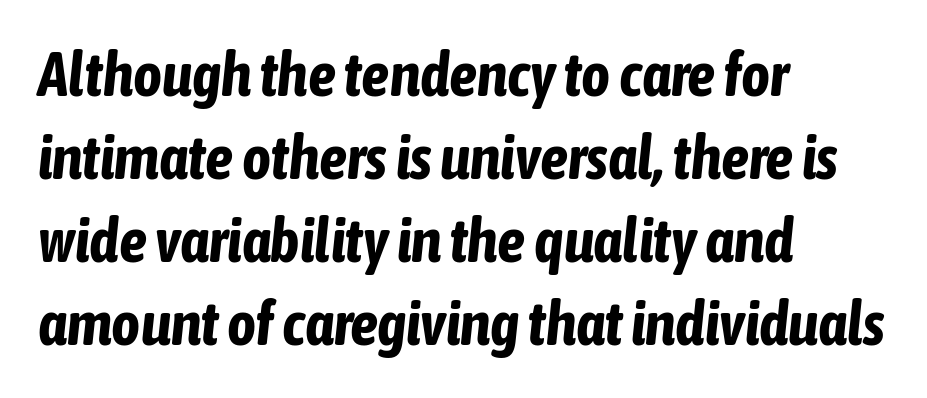
Students, observe: this is what conventionally led text looks like. A bare baseline throughout the passage. The face used here is rendered with its standard letterfit. Compared with ordinary roman type, these characters are visibly tilted.
